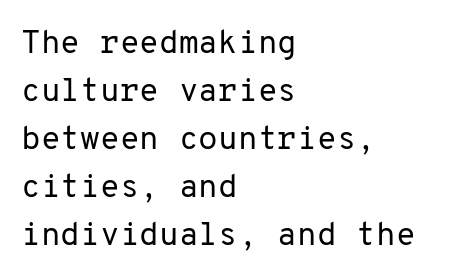
Q: Is the text bold? A: No.
Q: Is the text italic (slanted)? A: No, it is upright.
Q: Is the typeface a serif or a sans-serif typeface? A: Sans-serif.
Q: Is the text underlined? A: No.
Q: How is the paragraph aligned? A: Left-aligned.
Q: Is the spacing between letters normal or unusually wide? A: Normal.
Q: Is the spacing between lines tight, normal or loose? A: Normal.
Q: Width (condensed, normal, or wide)? A: Normal.
Q: Stroke contrast? A: Low.
Q: x-height? A: Medium.
Q: Monospaced? A: Yes.
